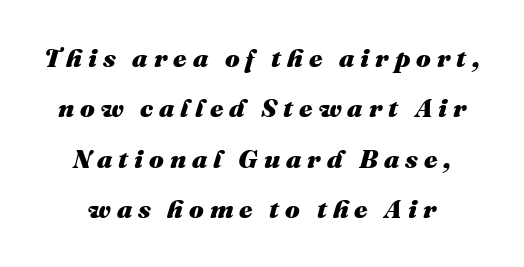
{"italic": "yes", "lean": "right", "slant_degrees": 16, "bold": "yes", "underline": "no", "line_spacing": "loose", "line_spacing_ratio": 1.94, "letter_spacing": "wide", "letter_spacing_em": 0.23, "glyph_px": 26}
